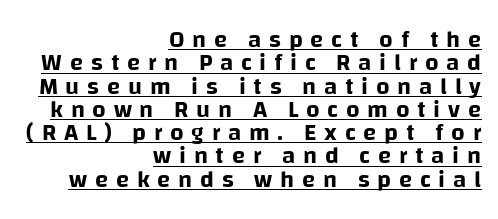
The space between consecutive lines is stingy. The lines in this sample share a right terminus and differ only in where they begin. This is underlined copy, the kind a proofreader might mark for attention. The typography opts for an upright posture over an oblique one.
